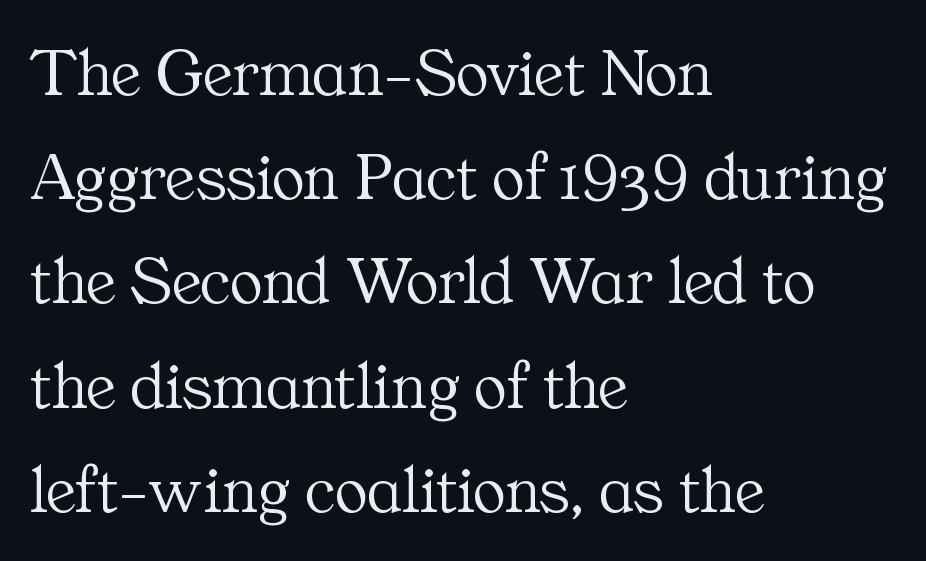
Q: Is the text bold? A: No.
Q: Is the text italic (slanted)? A: No, it is upright.
Q: Is the typeface a serif or a sans-serif typeface? A: Serif.
Q: Is the text underlined? A: No.
Q: How is the paragraph aligned? A: Left-aligned.
Q: Is the spacing between letters normal or unusually wide? A: Normal.
Q: Is the spacing between lines tight, normal or loose? A: Normal.
Q: Width (condensed, normal, or wide)? A: Normal.
Q: Stroke contrast? A: Medium.
Q: x-height? A: Medium.
Q: Monospaced? A: No.
